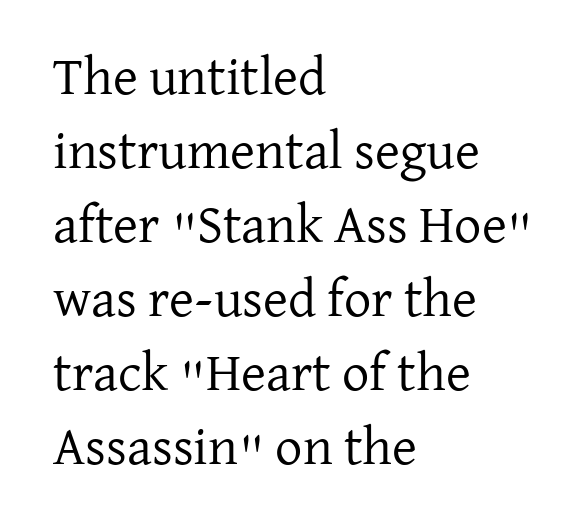
The image shows 54 px regular-weight serif type, upright; set left-aligned, normal line spacing (1.37x), normal letter spacing, not underlined; low stroke contrast and a medium x-height.
